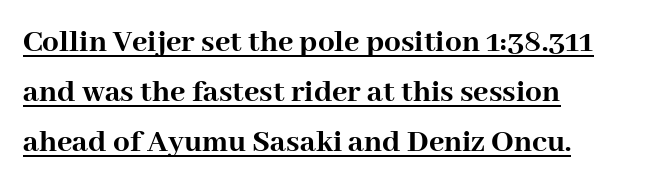
Q: Is the text bold? A: Yes.
Q: Is the text italic (slanted)? A: No, it is upright.
Q: Is the typeface a serif or a sans-serif typeface? A: Serif.
Q: Is the text underlined? A: Yes.
Q: How is the paragraph aligned? A: Left-aligned.
Q: Is the spacing between letters normal or unusually wide? A: Normal.
Q: Is the spacing between lines tight, normal or loose? A: Normal.
Q: Width (condensed, normal, or wide)? A: Normal.
Q: Stroke contrast? A: High.
Q: x-height? A: Medium.
Q: Monospaced? A: No.
